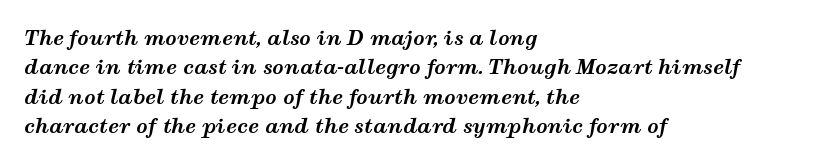
Style check: oblique. If you drew a ruler down the left edge, every line would touch it. Caption: standard tracking, unaltered. Summary of weight: heavy, a full bold. Summary of vertical rhythm: regular, with standard interline spacing.
